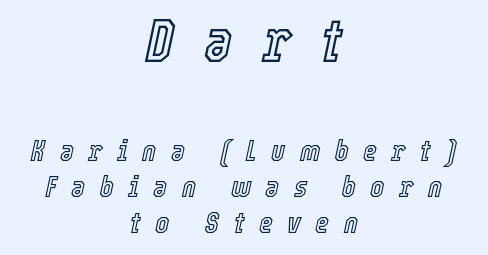
In CSS terms this would be text-align: center. The space beneath each line is pristine and unruled. Letter spacing: wide. The block sitting higher on the canvas is the one with enlarged characters.
